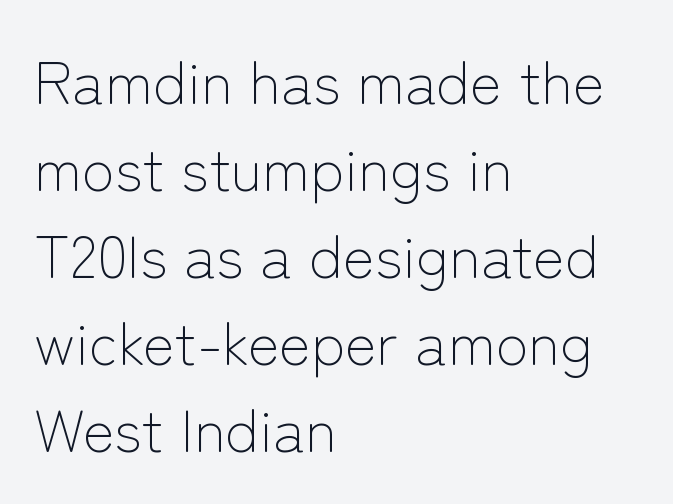
Observe the absence of serifs on each vertical stroke in this sample. Spacing verdict: proportional, widths tailored to each character. The typesetting does not lean heavy: it is not bold. The type sits square on the baseline with zero lean.
